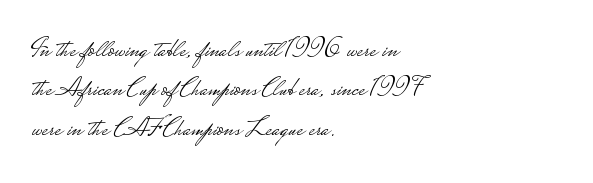
{"bold": "no", "underline": "no", "align": "left", "line_spacing": "normal", "line_spacing_ratio": 1.46, "letter_spacing": "normal", "letter_spacing_em": 0.0, "glyph_px": 27}
